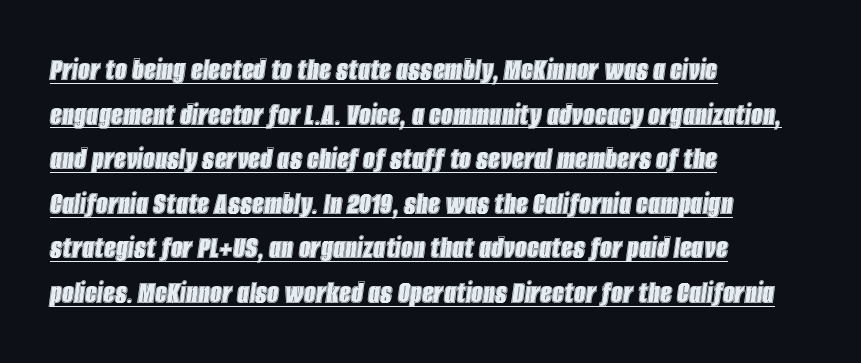
The space between consecutive lines is moderate. The sample's only ornament is a line tracing under the words. These lines are set flush left with a ragged right edge. Compared with ordinary roman type, these characters are visibly tilted.
